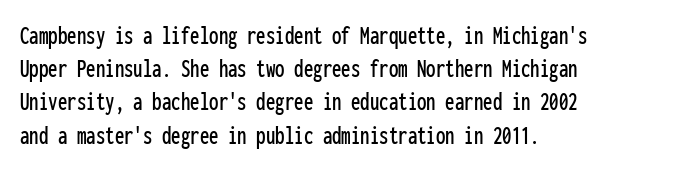
Q: Is the text italic (slanted)? A: No, it is upright.
Q: Is the text underlined? A: No.
Q: How is the paragraph aligned? A: Left-aligned.
Q: Is the spacing between letters normal or unusually wide? A: Normal.
